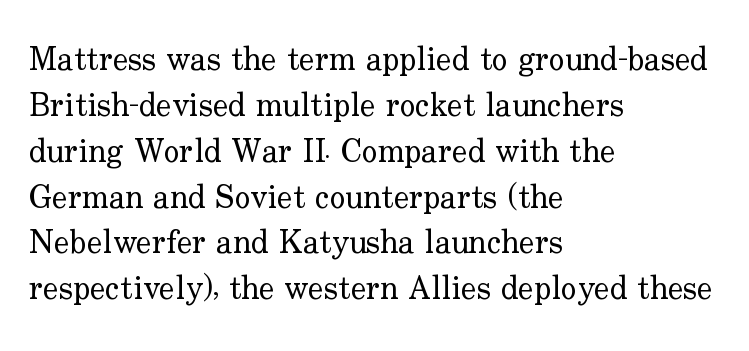
Q: Is the text bold? A: No.
Q: Is the text italic (slanted)? A: No, it is upright.
Q: Is the typeface a serif or a sans-serif typeface? A: Serif.
Q: Is the text underlined? A: No.
Q: How is the paragraph aligned? A: Left-aligned.
Q: Is the spacing between letters normal or unusually wide? A: Normal.
Q: Is the spacing between lines tight, normal or loose? A: Normal.
Q: Width (condensed, normal, or wide)? A: Normal.
Q: Stroke contrast? A: Low.
Q: x-height? A: Small.
Q: Monospaced? A: No.
